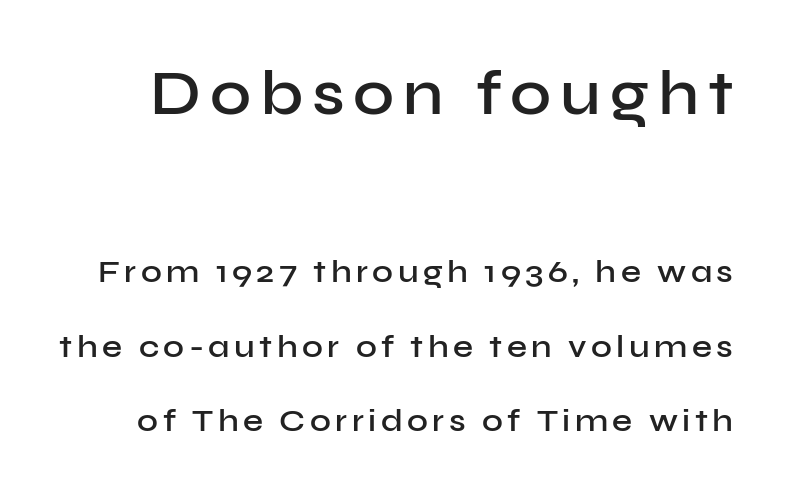
Q: Is the text bold? A: Semi-bold.
Q: Is the text italic (slanted)? A: No, it is upright.
Q: Is the typeface a serif or a sans-serif typeface? A: Sans-serif.
Q: Is the text underlined? A: No.
Q: Is the spacing between lines tight, normal or loose? A: Loose.
Q: Which block of text is set in a larger size, the first (top) or the second (bottom)? A: The first (top) one.
Q: Width (condensed, normal, or wide)? A: Normal.
Q: Stroke contrast? A: Low.
Q: x-height? A: Medium.
Q: Monospaced? A: No.
